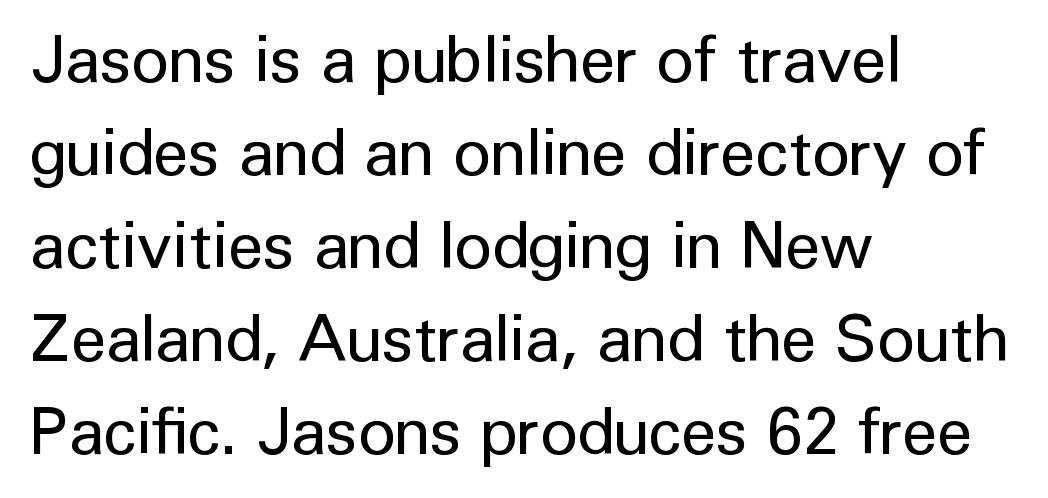
Q: Is the text bold? A: No.
Q: Is the text italic (slanted)? A: No, it is upright.
Q: Is the typeface a serif or a sans-serif typeface? A: Sans-serif.
Q: Is the text underlined? A: No.
Q: How is the paragraph aligned? A: Left-aligned.
Q: Is the spacing between letters normal or unusually wide? A: Normal.
Q: Is the spacing between lines tight, normal or loose? A: Normal.
Q: Width (condensed, normal, or wide)? A: Normal.
Q: Stroke contrast? A: Low.
Q: x-height? A: Medium.
Q: Monospaced? A: No.
